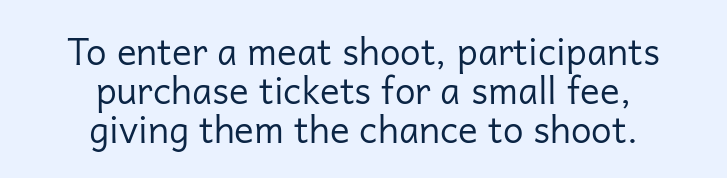
The image shows 37 px regular-weight sans-serif type, upright; set centered, tight line spacing (1.06x), normal letter spacing, not underlined; low stroke contrast and a medium x-height.
